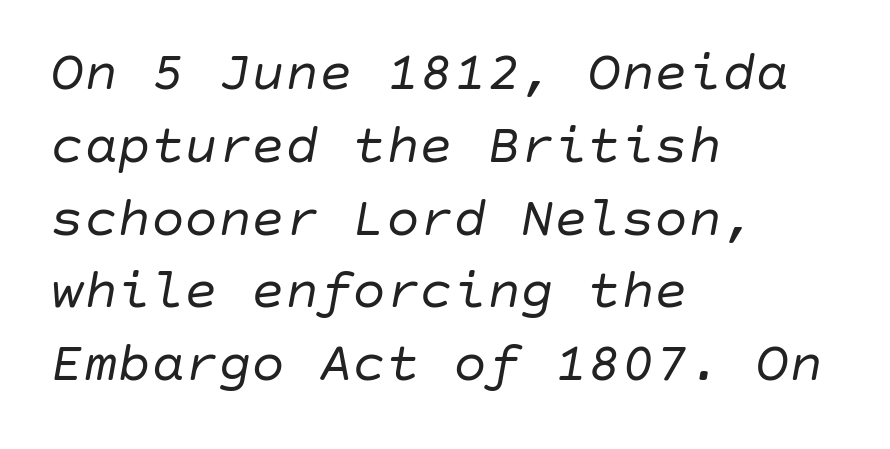
The image shows 56 px regular-weight type, italic (leaning right); set left-aligned, normal line spacing (1.3x), normal letter spacing, not underlined; low stroke contrast and a large x-height.
